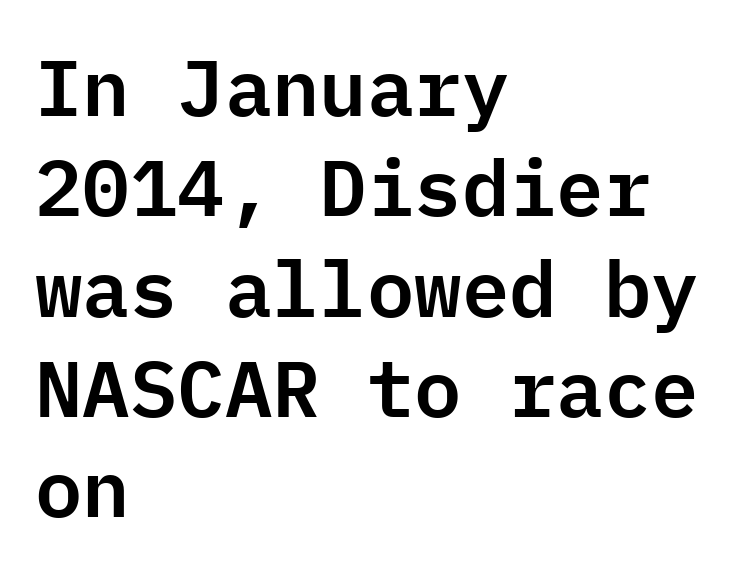
The image shows 79 px sans-serif type, upright, monospaced; set left-aligned, normal line spacing (1.27x), normal letter spacing, not underlined; low stroke contrast and a medium x-height.
